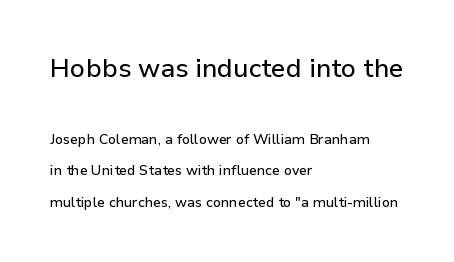
Q: Is the text italic (slanted)? A: No, it is upright.
Q: Is the text underlined? A: No.
Q: How is the paragraph aligned? A: Left-aligned.
Q: Is the spacing between letters normal or unusually wide? A: Normal.
Q: Is the spacing between lines tight, normal or loose? A: Loose.
Q: Which block of text is set in a larger size, the first (top) or the second (bottom)? A: The first (top) one.
